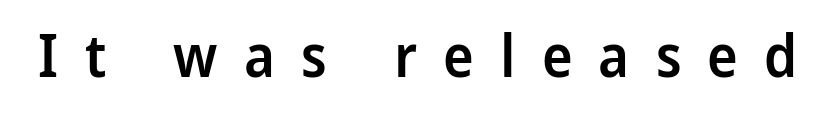
The image shows 58 px semibold, condensed sans-serif type, upright; set unusually wide letter spacing (+0.45 em), not underlined; low stroke contrast and a large x-height.
